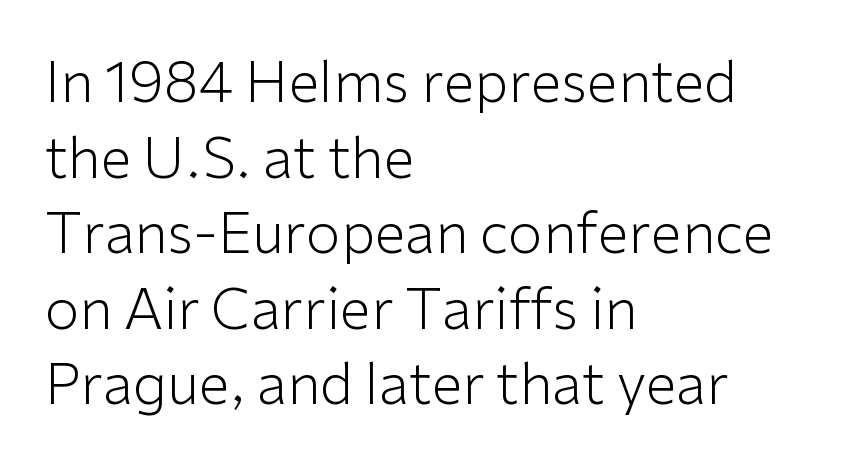
{"serif": "no", "italic": "no", "bold": "no", "weight": "light", "width": "normal", "stroke_contrast": "low", "x_height": "medium", "monospaced": "no", "underline": "no", "align": "left", "line_spacing": "normal", "line_spacing_ratio": 1.35, "letter_spacing": "normal", "letter_spacing_em": 0.0, "glyph_px": 56}
